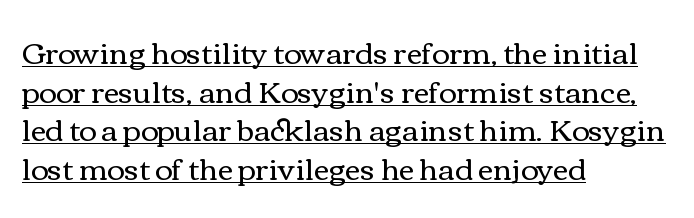
Horizontal alignment here is leftward, the default for most running prose. This sample has the flowing, uneven cadence of proportional lettering. Does the lettering tilt? It doesn't — this is upright. A baseline rule has been typeset under these characters. Evenly set lines give the paragraph a standard silhouette. Standard letterfit; no display-style spreading of the glyphs.
